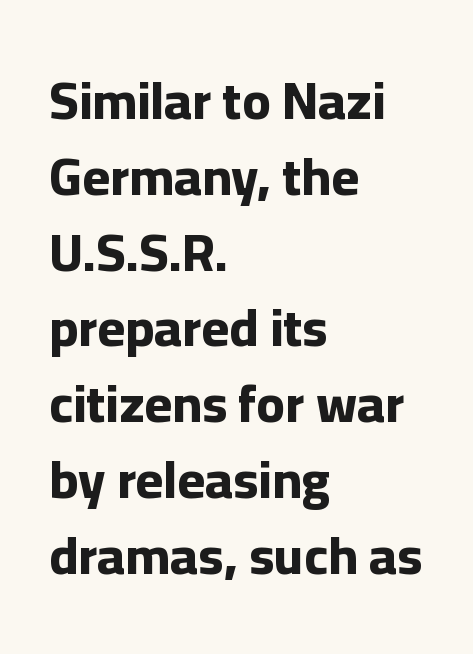
The image shows 53 px bold sans-serif type, upright; set left-aligned, normal line spacing (1.43x), normal letter spacing, not underlined; low stroke contrast and a medium x-height.
